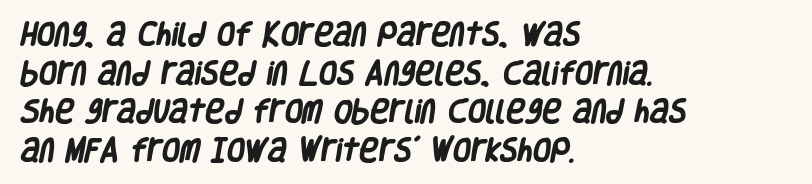
Q: Is the text bold? A: Yes.
Q: Is the text underlined? A: No.
Q: How is the paragraph aligned? A: Left-aligned.
Q: Is the spacing between letters normal or unusually wide? A: Normal.
Q: Is the spacing between lines tight, normal or loose? A: Normal.
